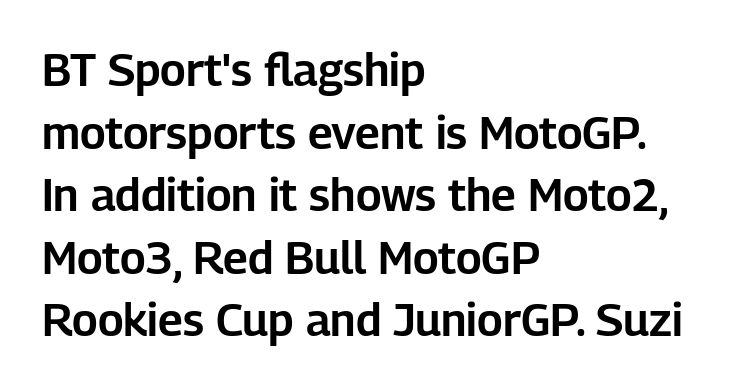
The image shows 45 px sans-serif type, upright; set left-aligned, normal line spacing (1.39x), normal letter spacing, not underlined; low stroke contrast and a medium x-height.
